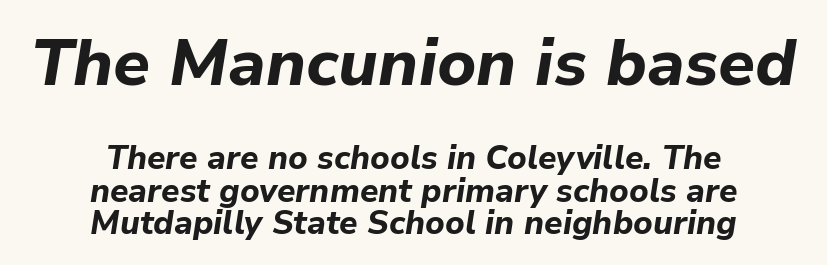
{"italic": "yes", "lean": "right", "slant_degrees": 9, "bold": "yes", "weight": "bold", "width": "normal", "stroke_contrast": "low", "x_height": "medium", "monospaced": "no", "underline": "no", "align": "center", "line_spacing": "tight", "line_spacing_ratio": 0.98, "letter_spacing": "normal", "letter_spacing_em": 0.0, "larger_block": "first", "size_ratio": 2.0, "glyph_px": 66}
